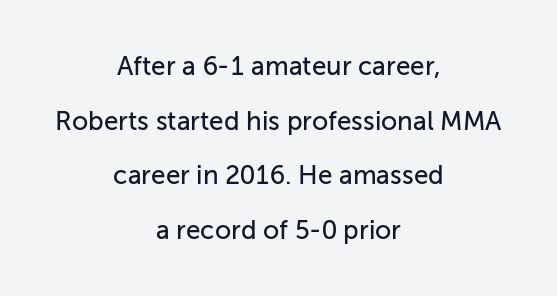
{"italic": "no", "underline": "no", "align": "center", "line_spacing": "loose", "line_spacing_ratio": 2.1, "letter_spacing": "normal", "letter_spacing_em": 0.0, "glyph_px": 26}
